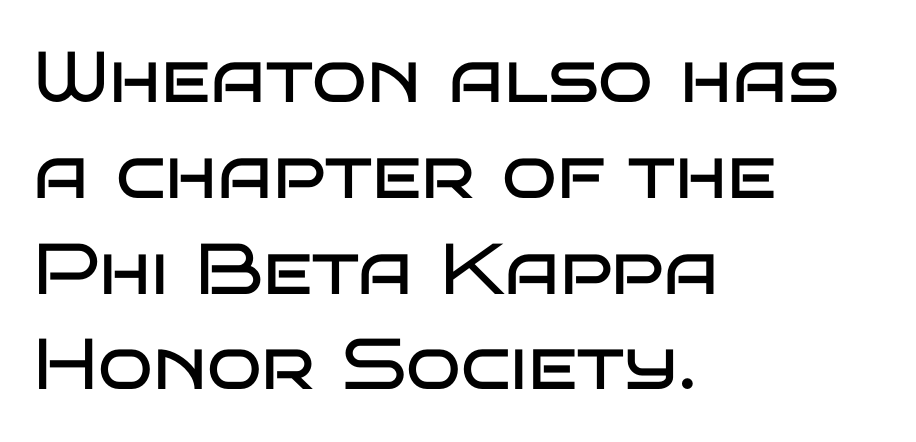
The image shows 72 px regular-weight, wide sans-serif type, upright; set left-aligned, normal line spacing (1.33x), normal letter spacing, not underlined; low stroke contrast and a large x-height.
